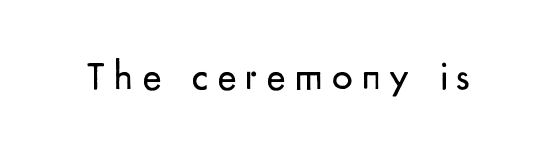
The image shows 41 px regular-weight sans-serif type, upright; set unusually wide letter spacing (+0.21 em), not underlined; low stroke contrast and a small x-height.
